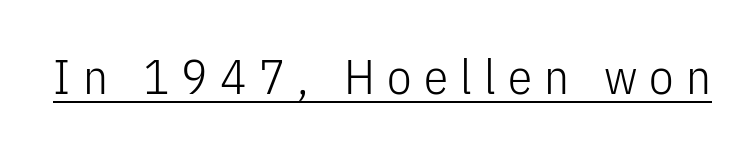
Q: Is the text bold? A: No.
Q: Is the text italic (slanted)? A: No, it is upright.
Q: Is the typeface a serif or a sans-serif typeface? A: Sans-serif.
Q: Is the text underlined? A: Yes.
Q: Is the spacing between letters normal or unusually wide? A: Unusually wide.
Q: Width (condensed, normal, or wide)? A: Condensed.
Q: Stroke contrast? A: Low.
Q: x-height? A: Medium.
Q: Monospaced? A: No.
